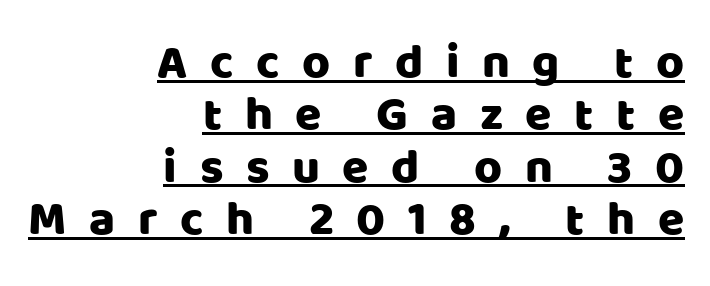
{"serif": "no", "italic": "no", "width": "normal", "stroke_contrast": "low", "x_height": "large", "monospaced": "no", "underline": "yes", "align": "right", "line_spacing": "tight", "line_spacing_ratio": 1.09, "letter_spacing": "wide", "letter_spacing_em": 0.47, "glyph_px": 48}
